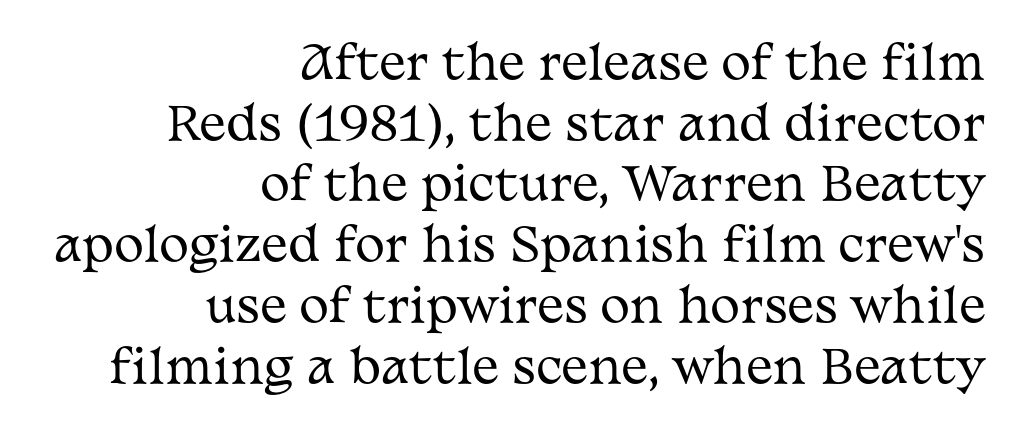
Q: Is the text bold? A: No.
Q: Is the text italic (slanted)? A: No, it is upright.
Q: Is the typeface a serif or a sans-serif typeface? A: Serif.
Q: Is the text underlined? A: No.
Q: How is the paragraph aligned? A: Right-aligned.
Q: Is the spacing between letters normal or unusually wide? A: Normal.
Q: Is the spacing between lines tight, normal or loose? A: Normal.
Q: Width (condensed, normal, or wide)? A: Wide.
Q: Stroke contrast? A: Medium.
Q: x-height? A: Medium.
Q: Monospaced? A: No.
